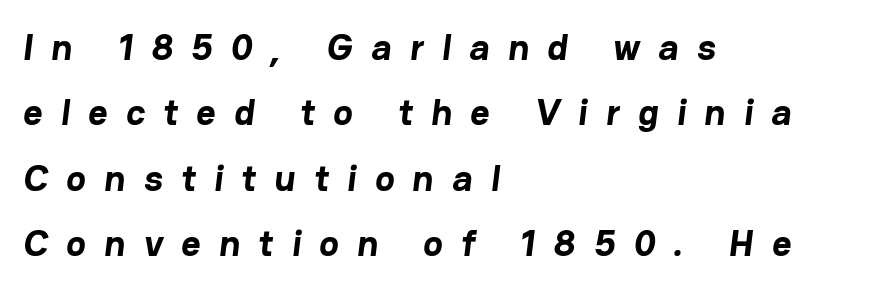
What stands out about the letter spacing? Its width — letters are far apart. Varying glyph widths throughout — classic text-font behaviour. A sans-serif font was chosen for this passage. Each glyph is drawn with heavy, bold strokes.
